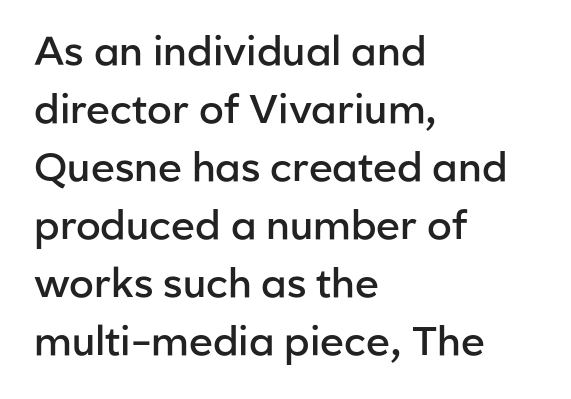
Q: Is the text bold? A: Semi-bold.
Q: Is the text italic (slanted)? A: No, it is upright.
Q: Is the typeface a serif or a sans-serif typeface? A: Sans-serif.
Q: Is the text underlined? A: No.
Q: How is the paragraph aligned? A: Left-aligned.
Q: Is the spacing between letters normal or unusually wide? A: Normal.
Q: Is the spacing between lines tight, normal or loose? A: Normal.
Q: Width (condensed, normal, or wide)? A: Normal.
Q: Stroke contrast? A: Low.
Q: x-height? A: Medium.
Q: Monospaced? A: No.
